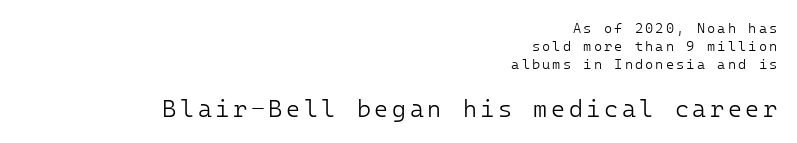
Q: Is the text bold? A: No.
Q: Is the text italic (slanted)? A: No, it is upright.
Q: Is the text underlined? A: No.
Q: How is the paragraph aligned? A: Right-aligned.
Q: Is the spacing between lines tight, normal or loose? A: Normal.
Q: Which block of text is set in a larger size, the first (top) or the second (bottom)? A: The second (bottom) one.
